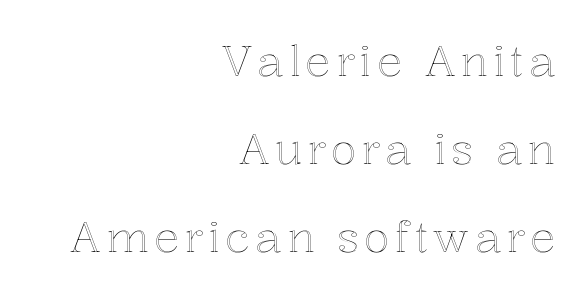
One glance says open: line gaps are wider than usual. Only glyphs here, with clear space below each row. A typesetter would call this proportional, since set widths differ per character. Posture: upright roman. This rendering uses right alignment, leaving the left contour irregular.
